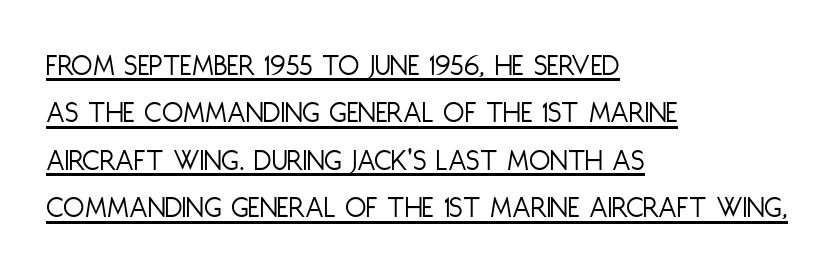
A typographer would call this underscored text. Each line starts at the same left margin while the right side varies. The typeface has the unassuming heft of standard copy or less. The leading is moderate, giving the passage an even texture.
